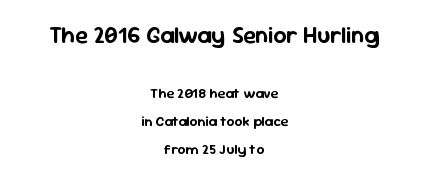
The image shows 23 px text type, upright; set centered, loose line spacing (2.0x), normal letter spacing, not underlined; the first (top) block is 1.64x larger.
